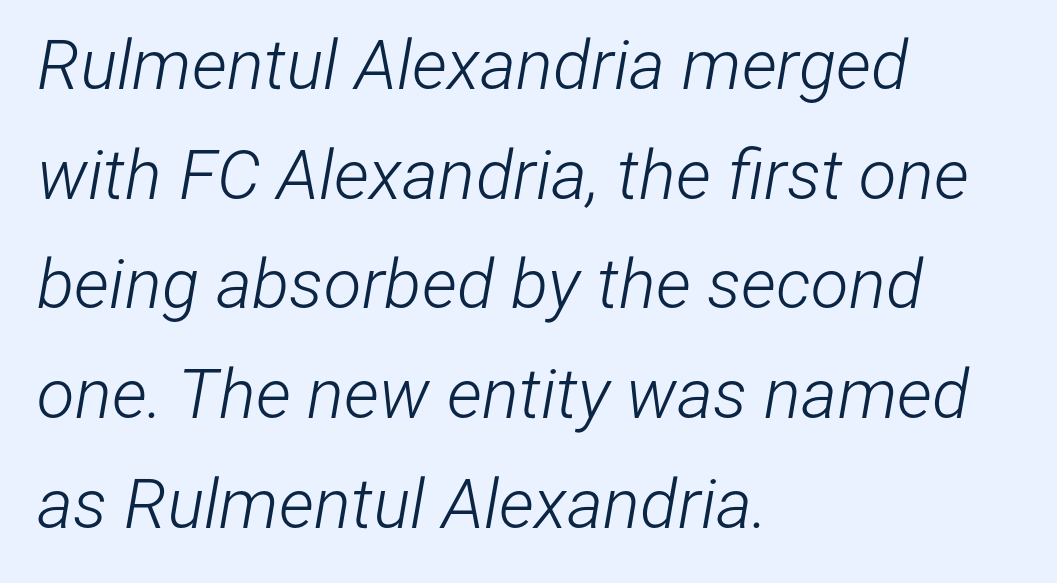
The paragraph shown leans on its left margin. The leading is moderate, giving the passage an even texture. Varying glyph widths throughout — classic text-font behaviour. Nothing unusual about the tracking: characters are spaced as the font intends. Rule under the text: the space is simply empty.
